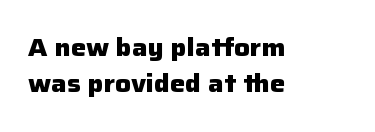
The designer left line spacing at the default. The horizontal fit of the characters is conventional and even. The specimen reads as upright at a glance. The passage shown is not underscored anywhere. The letters are bold, with thick, heavy strokes.
